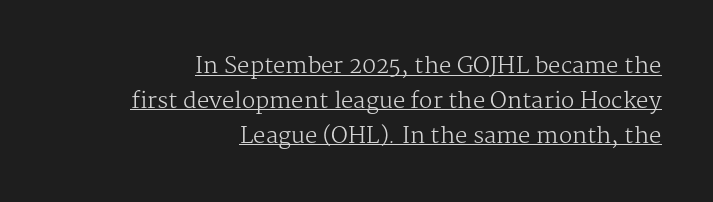
{"italic": "no", "bold": "no", "underline": "yes", "align": "right", "line_spacing": "normal", "line_spacing_ratio": 1.58, "letter_spacing": "normal", "letter_spacing_em": 0.0, "glyph_px": 22}
